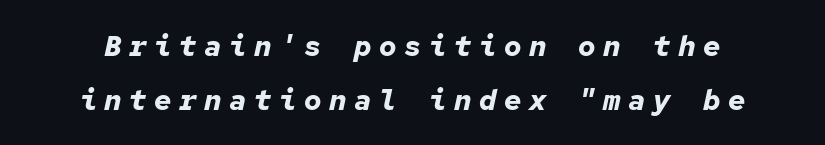
{"italic": "yes", "lean": "right", "slant_degrees": 12, "bold": "yes", "weight": "bold", "width": "normal", "stroke_contrast": "low", "x_height": "medium", "monospaced": "yes", "underline": "no", "line_spacing_ratio": 1.86, "letter_spacing": "wide", "letter_spacing_em": 0.26, "glyph_px": 29}
